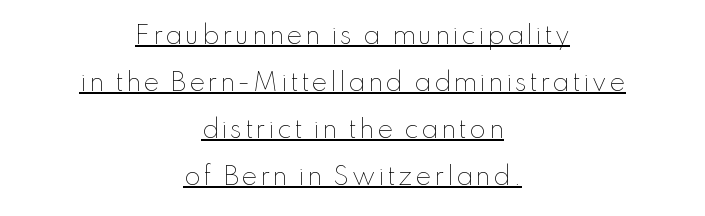
{"italic": "no", "bold": "no", "underline": "yes", "align": "center", "line_spacing": "loose", "line_spacing_ratio": 1.96, "glyph_px": 24}
